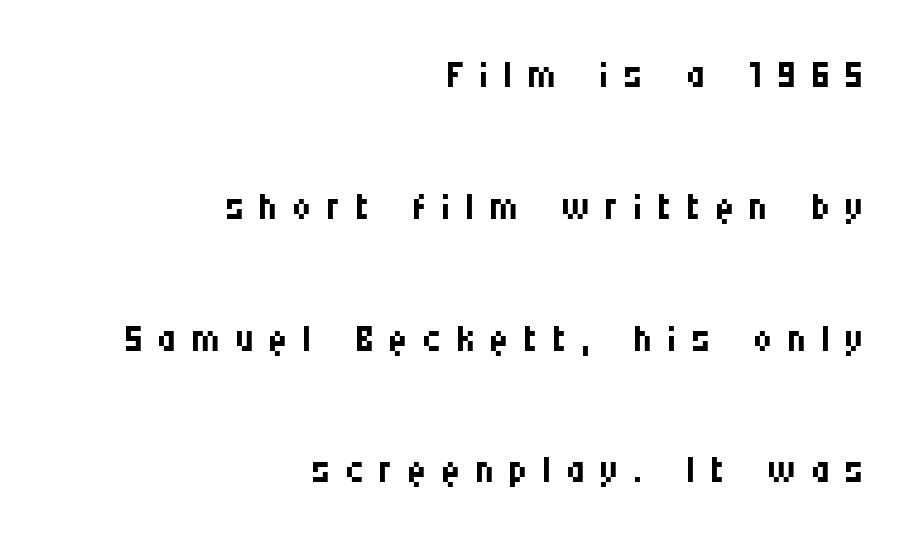
Q: Is the text bold? A: No.
Q: Is the text italic (slanted)? A: No, it is upright.
Q: Is the typeface a serif or a sans-serif typeface? A: Sans-serif.
Q: Is the text underlined? A: No.
Q: How is the paragraph aligned? A: Right-aligned.
Q: Is the spacing between letters normal or unusually wide? A: Unusually wide.
Q: Is the spacing between lines tight, normal or loose? A: Loose.
Q: Width (condensed, normal, or wide)? A: Condensed.
Q: Stroke contrast? A: Medium.
Q: x-height? A: Large.
Q: Monospaced? A: No.
